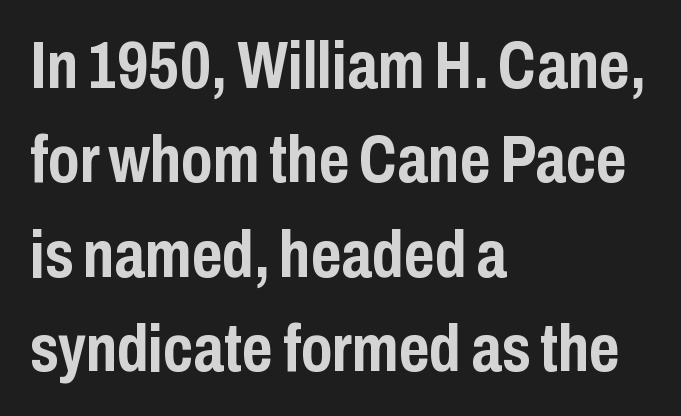
The image shows 66 px semibold, condensed sans-serif type, upright; set left-aligned, normal line spacing (1.43x), normal letter spacing, not underlined; low stroke contrast and a medium x-height.
